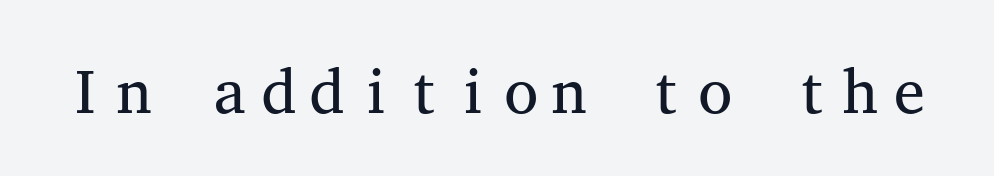
Q: Is the text bold? A: No.
Q: Is the text italic (slanted)? A: No, it is upright.
Q: Is the typeface a serif or a sans-serif typeface? A: Serif.
Q: Is the text underlined? A: No.
Q: Is the spacing between letters normal or unusually wide? A: Normal.
Q: Width (condensed, normal, or wide)? A: Wide.
Q: Stroke contrast? A: Medium.
Q: x-height? A: Medium.
Q: Monospaced? A: Yes.
